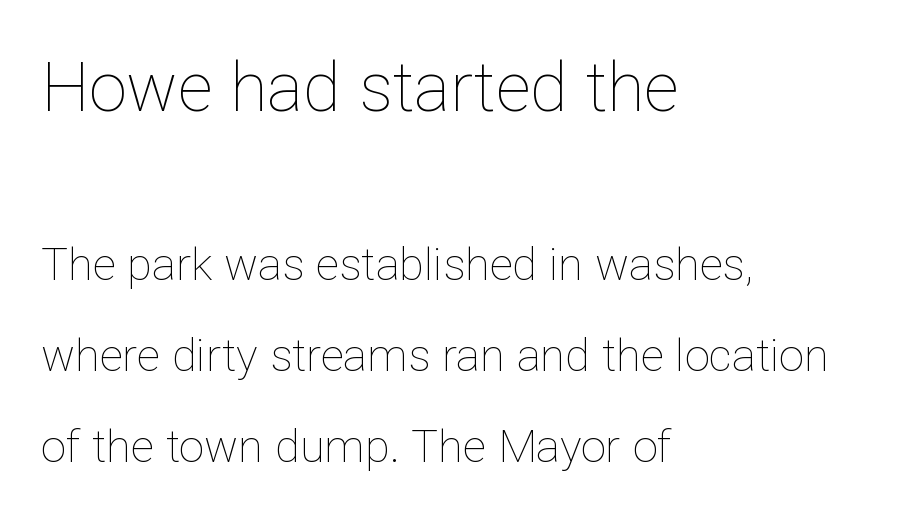
{"italic": "no", "bold": "no", "weight": "thin", "width": "normal", "stroke_contrast": "low", "x_height": "medium", "monospaced": "no", "underline": "no", "align": "left", "line_spacing": "loose", "line_spacing_ratio": 2.02, "letter_spacing": "normal", "letter_spacing_em": 0.0, "larger_block": "first", "size_ratio": 1.51, "glyph_px": 68}
